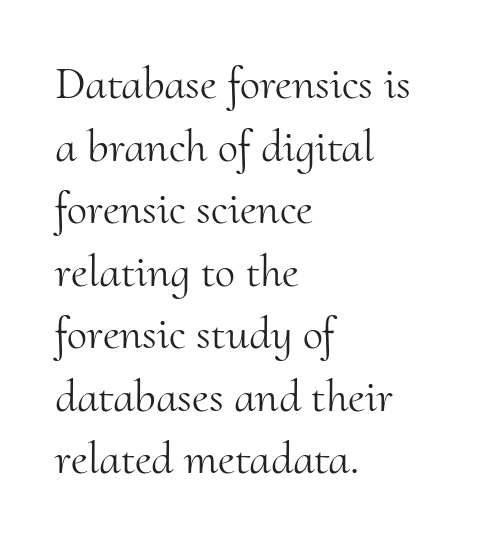
Q: Is the text bold? A: No.
Q: Is the text italic (slanted)? A: No, it is upright.
Q: Is the typeface a serif or a sans-serif typeface? A: Serif.
Q: Is the text underlined? A: No.
Q: How is the paragraph aligned? A: Left-aligned.
Q: Is the spacing between letters normal or unusually wide? A: Normal.
Q: Is the spacing between lines tight, normal or loose? A: Normal.
Q: Width (condensed, normal, or wide)? A: Normal.
Q: Stroke contrast? A: Medium.
Q: x-height? A: Small.
Q: Monospaced? A: No.
